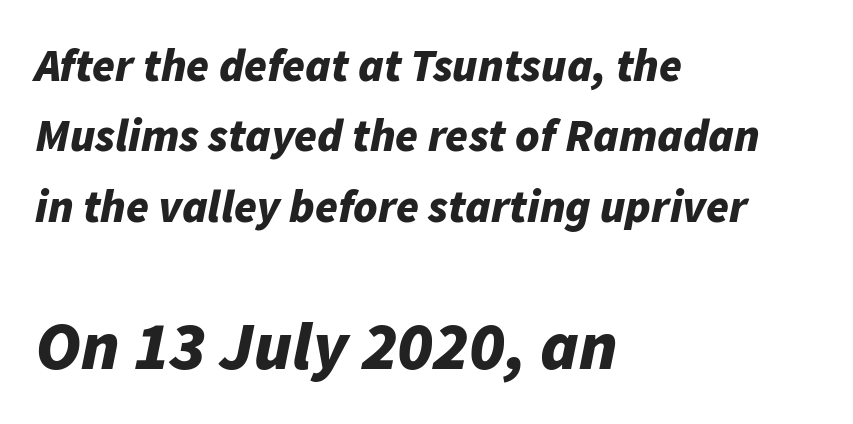
The image shows 69 px bold type, italic (leaning right); set left-aligned, normal line spacing (1.53x), normal letter spacing, not underlined; the second (bottom) block is 1.5x larger; low stroke contrast and a medium x-height.
